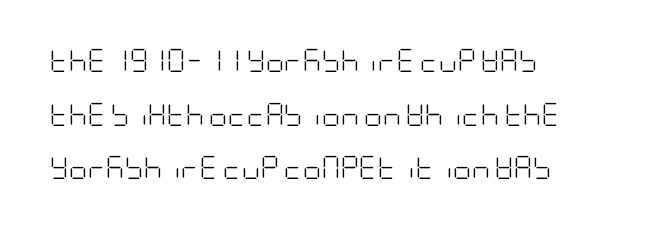
{"italic": "no", "bold": "no", "underline": "no", "align": "left", "line_spacing": "loose", "line_spacing_ratio": 2.33, "letter_spacing": "normal", "letter_spacing_em": 0.0, "glyph_px": 23}
